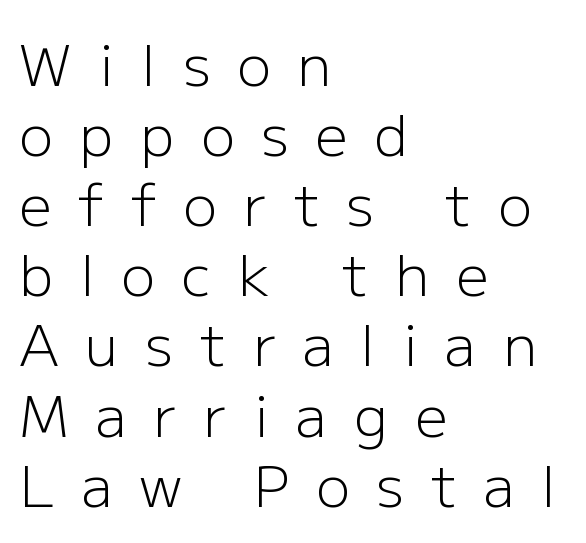
{"serif": "no", "italic": "no", "bold": "no", "weight": "light", "width": "normal", "stroke_contrast": "low", "x_height": "medium", "monospaced": "no", "underline": "no", "align": "left", "line_spacing_ratio": 1.23, "letter_spacing": "wide", "letter_spacing_em": 0.47, "glyph_px": 57}
